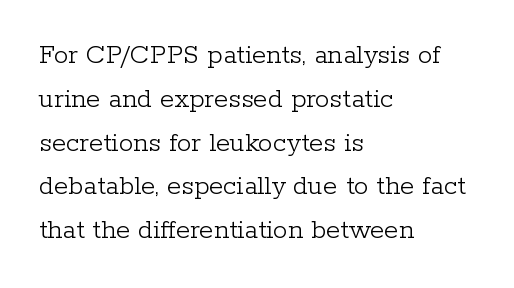
{"serif": "yes", "italic": "no", "bold": "no", "weight": "light", "width": "normal", "stroke_contrast": "low", "x_height": "medium", "monospaced": "no", "underline": "no", "align": "left", "line_spacing": "normal", "line_spacing_ratio": 1.51, "letter_spacing": "normal", "letter_spacing_em": 0.0, "glyph_px": 29}
